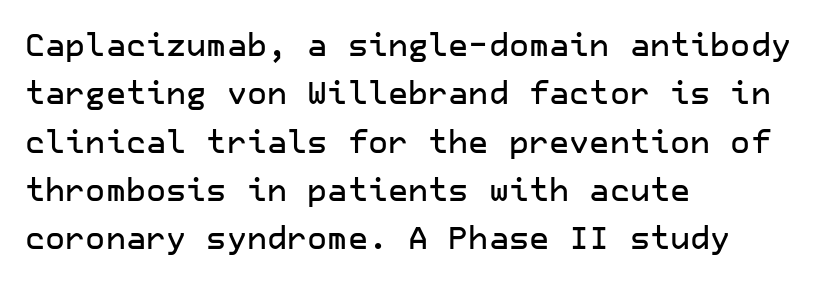
Q: Is the text italic (slanted)? A: No, it is upright.
Q: Is the typeface a serif or a sans-serif typeface? A: Sans-serif.
Q: Is the text underlined? A: No.
Q: How is the paragraph aligned? A: Left-aligned.
Q: Is the spacing between letters normal or unusually wide? A: Normal.
Q: Is the spacing between lines tight, normal or loose? A: Normal.
Q: Width (condensed, normal, or wide)? A: Normal.
Q: Stroke contrast? A: Low.
Q: x-height? A: Medium.
